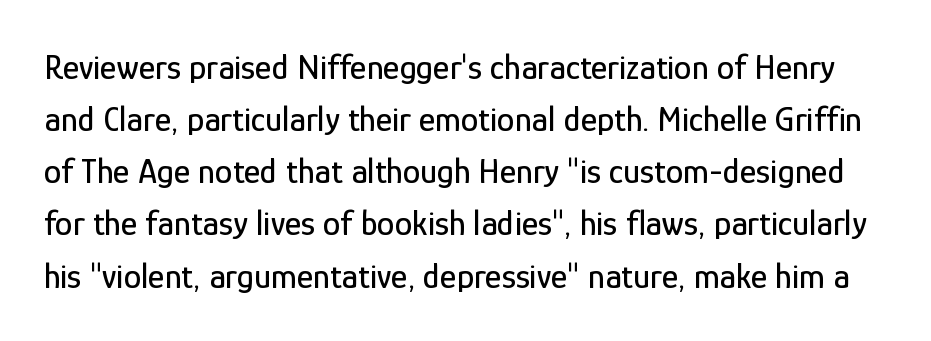
Evenly set lines give the paragraph a standard silhouette. Italic: no, the glyphs are upright roman. Just letters on the line, the space beneath them empty. How are the letters spaced? Ordinarily, with no added tracking. These lines are rendered in a variable-pitch font.
